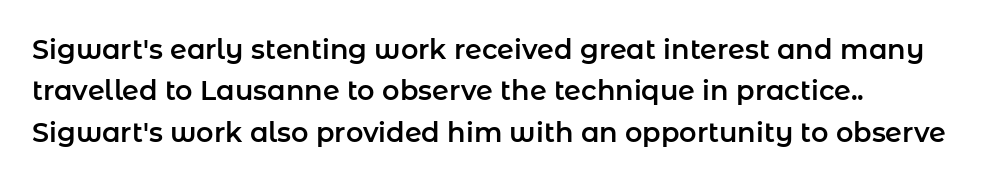
Successive baselines arrive at the customary interval. Short and long lines alike share a common starting point at left. Italic: no, the glyphs are upright roman. Short note: letters normally spaced. Quick note: underline off.
